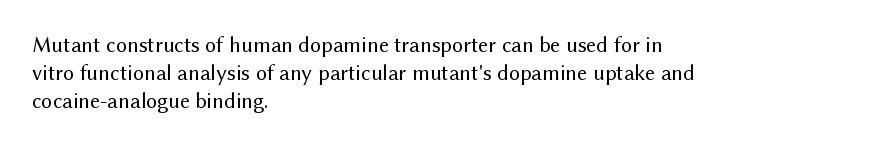
{"italic": "no", "bold": "no", "underline": "no", "align": "left", "line_spacing": "normal", "line_spacing_ratio": 1.28, "letter_spacing": "normal", "letter_spacing_em": 0.0, "glyph_px": 22}
